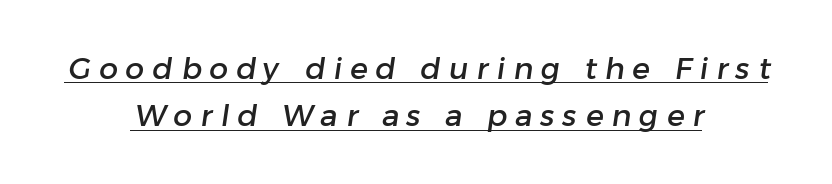
Q: Is the typeface a serif or a sans-serif typeface? A: Sans-serif.
Q: Is the text underlined? A: Yes.
Q: How is the paragraph aligned? A: Centered.
Q: Is the spacing between letters normal or unusually wide? A: Unusually wide.
Q: Is the spacing between lines tight, normal or loose? A: Normal.
Q: Width (condensed, normal, or wide)? A: Normal.
Q: Stroke contrast? A: Low.
Q: x-height? A: Medium.
Q: Monospaced? A: No.
